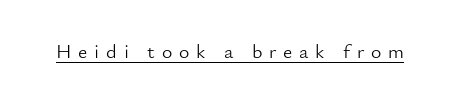
{"italic": "no", "bold": "no", "underline": "yes", "letter_spacing": "wide", "letter_spacing_em": 0.34, "glyph_px": 20}
